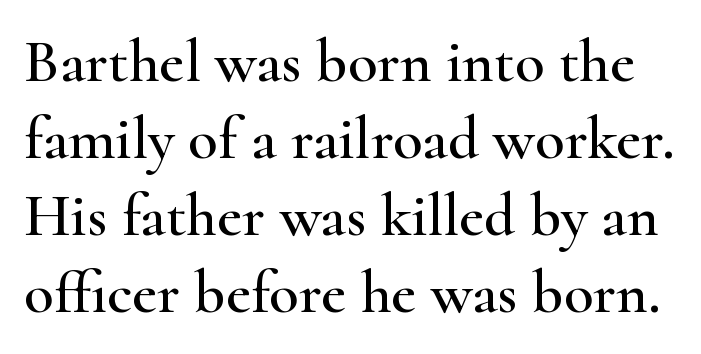
The image shows 61 px wide serif type, upright; set normal line spacing (1.26x), normal letter spacing, not underlined; high stroke contrast and a small x-height.
